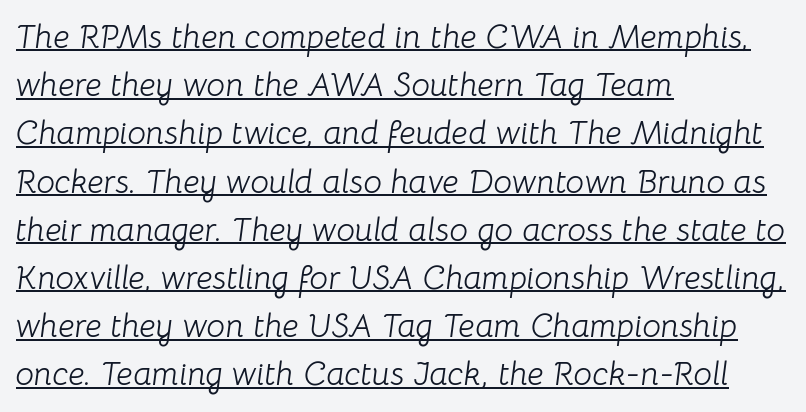
The image shows 33 px light type, italic (leaning right); set left-aligned, normal line spacing (1.46x), normal letter spacing, underlined; low stroke contrast and a medium x-height.
